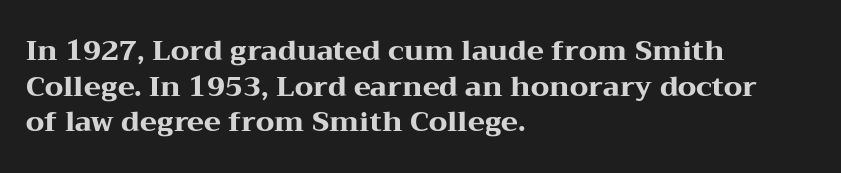
Unlike a clean sans, this face finishes its strokes with serifs. Casual observation: everything's shoved over to the left. Caption: standard tracking, unaltered. Think of a printed novel: that variable character pitch is what you see here. Stroke thickness is high; the sample reads as a true bold.
